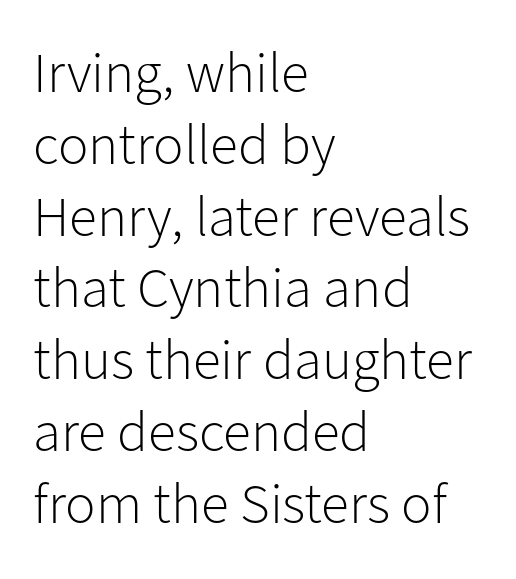
{"serif": "no", "italic": "no", "bold": "no", "weight": "light", "width": "normal", "stroke_contrast": "low", "x_height": "medium", "monospaced": "no", "underline": "no", "align": "left", "line_spacing": "normal", "line_spacing_ratio": 1.26, "letter_spacing": "normal", "letter_spacing_em": 0.0, "glyph_px": 57}
